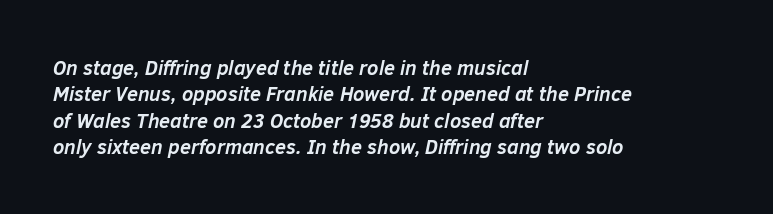
{"italic": "yes", "lean": "right", "slant_degrees": 12, "bold": "yes", "underline": "no", "align": "left", "line_spacing": "normal", "line_spacing_ratio": 1.32, "letter_spacing": "normal", "letter_spacing_em": 0.0, "glyph_px": 20}
